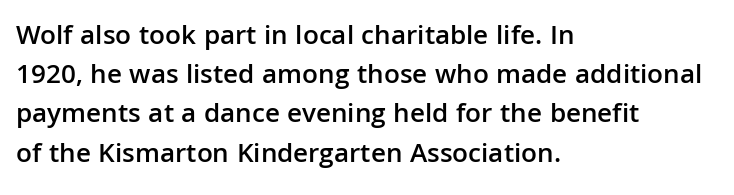
Standard letterfit; no display-style spreading of the glyphs. You could not count columns in this text — the font is proportionally spaced. These lines stack with their left ends in a neat column. Look at the bottom of the vertical strokes: they stop flat, with no serifs. This block has exactly the height ordinary leading produces. The letters stand straight up with perfectly vertical stems.
